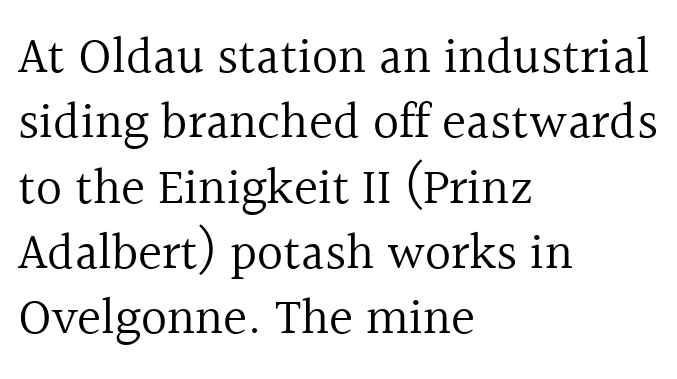
{"serif": "yes", "italic": "no", "bold": "no", "weight": "regular", "width": "normal", "x_height": "medium", "monospaced": "no", "underline": "no", "align": "left", "line_spacing": "normal", "line_spacing_ratio": 1.28, "letter_spacing": "normal", "letter_spacing_em": 0.0, "glyph_px": 51}
